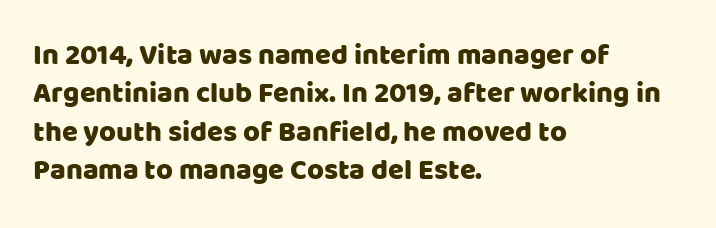
The image shows 29 px sans-serif type, upright; set left-aligned, normal line spacing (1.32x), normal letter spacing, not underlined; low stroke contrast and a large x-height.
